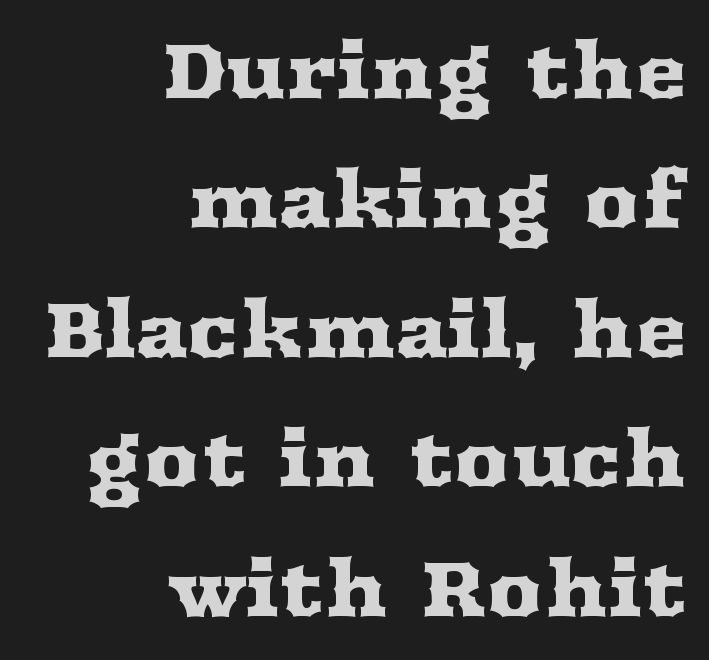
Q: Is the text italic (slanted)? A: No, it is upright.
Q: Is the typeface a serif or a sans-serif typeface? A: Serif.
Q: Is the text underlined? A: No.
Q: How is the paragraph aligned? A: Right-aligned.
Q: Is the spacing between letters normal or unusually wide? A: Normal.
Q: Is the spacing between lines tight, normal or loose? A: Normal.
Q: Width (condensed, normal, or wide)? A: Wide.
Q: Stroke contrast? A: Medium.
Q: x-height? A: Medium.
Q: Monospaced? A: No.
